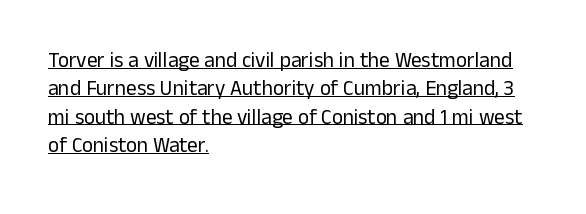
Q: Is the text bold? A: No.
Q: Is the text italic (slanted)? A: No, it is upright.
Q: Is the text underlined? A: Yes.
Q: How is the paragraph aligned? A: Left-aligned.
Q: Is the spacing between letters normal or unusually wide? A: Normal.
Q: Is the spacing between lines tight, normal or loose? A: Normal.
